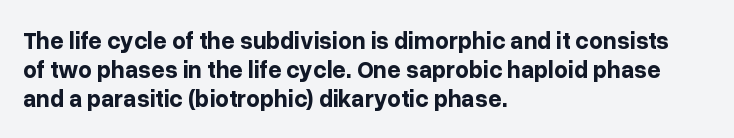
{"italic": "no", "bold": "yes", "underline": "no", "align": "left", "line_spacing_ratio": 1.21, "letter_spacing": "normal", "letter_spacing_em": 0.0, "glyph_px": 24}
